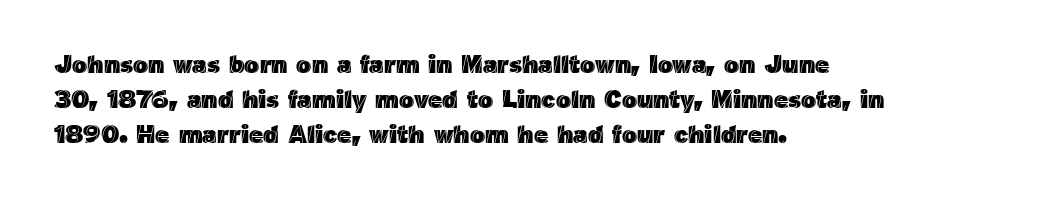
The image shows 25 px text type, upright; set left-aligned, normal line spacing (1.41x), normal letter spacing, not underlined.
